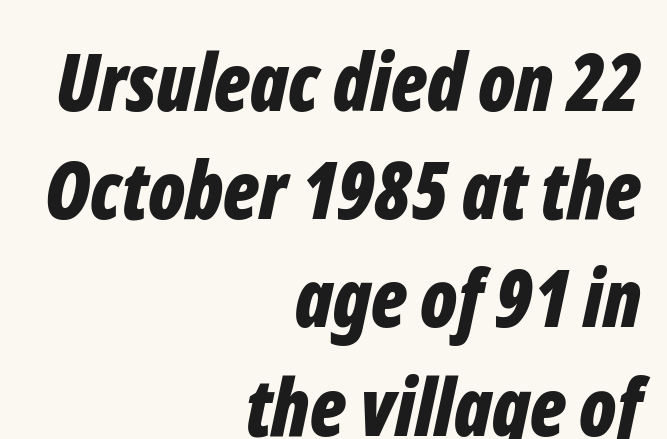
{"italic": "yes", "lean": "right", "slant_degrees": 12, "bold": "yes", "weight": "bold", "width": "condensed", "stroke_contrast": "low", "x_height": "medium", "monospaced": "no", "underline": "no", "align": "right", "line_spacing": "normal", "line_spacing_ratio": 1.37, "letter_spacing": "normal", "letter_spacing_em": 0.0, "glyph_px": 79}
